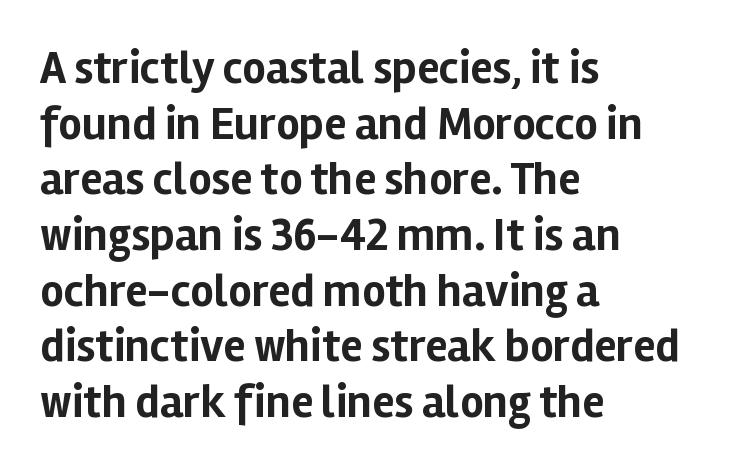
Q: Is the text bold? A: Yes.
Q: Is the text italic (slanted)? A: No, it is upright.
Q: Is the typeface a serif or a sans-serif typeface? A: Sans-serif.
Q: Is the text underlined? A: No.
Q: How is the paragraph aligned? A: Left-aligned.
Q: Is the spacing between letters normal or unusually wide? A: Normal.
Q: Width (condensed, normal, or wide)? A: Normal.
Q: Stroke contrast? A: Low.
Q: x-height? A: Medium.
Q: Monospaced? A: No.
